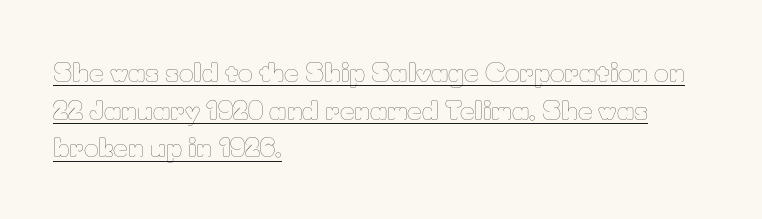
{"italic": "no", "bold": "no", "underline": "yes", "align": "left", "line_spacing": "normal", "line_spacing_ratio": 1.51, "letter_spacing": "normal", "letter_spacing_em": 0.0, "glyph_px": 25}
